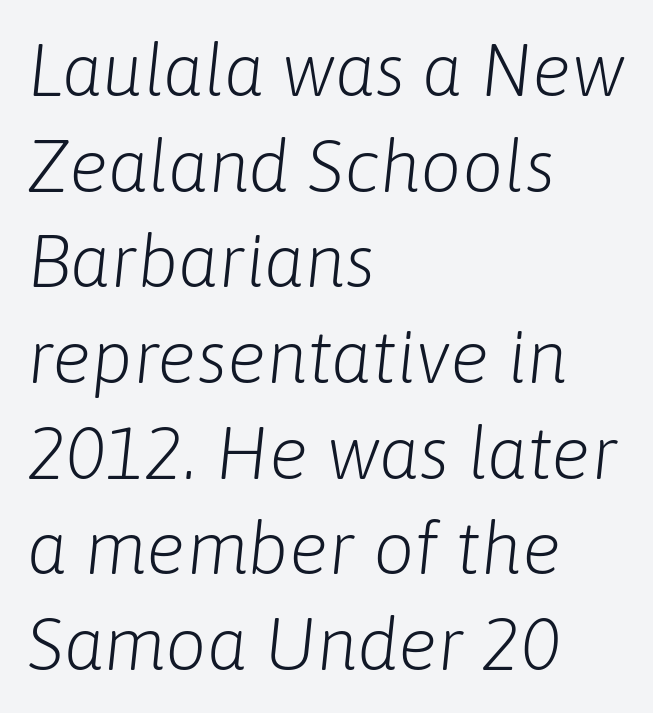
{"italic": "yes", "lean": "right", "slant_degrees": 6, "bold": "no", "weight": "light", "width": "normal", "stroke_contrast": "low", "x_height": "medium", "monospaced": "no", "underline": "no", "align": "left", "line_spacing": "normal", "line_spacing_ratio": 1.31, "letter_spacing": "normal", "letter_spacing_em": 0.0, "glyph_px": 73}
